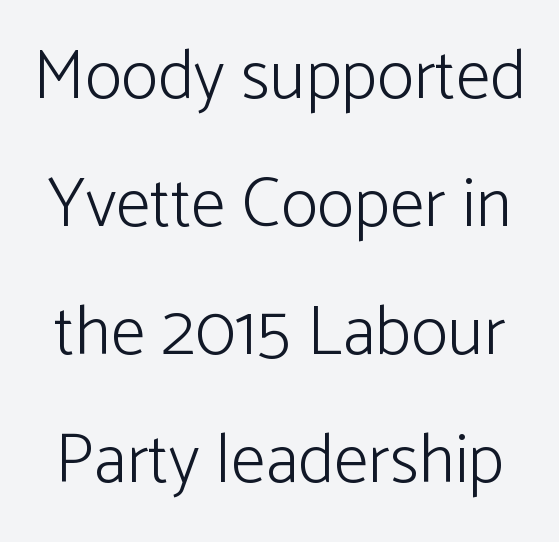
Q: Is the text bold? A: No.
Q: Is the text italic (slanted)? A: No, it is upright.
Q: Is the typeface a serif or a sans-serif typeface? A: Sans-serif.
Q: Is the text underlined? A: No.
Q: Is the spacing between letters normal or unusually wide? A: Normal.
Q: Width (condensed, normal, or wide)? A: Normal.
Q: Stroke contrast? A: Low.
Q: x-height? A: Medium.
Q: Monospaced? A: No.
